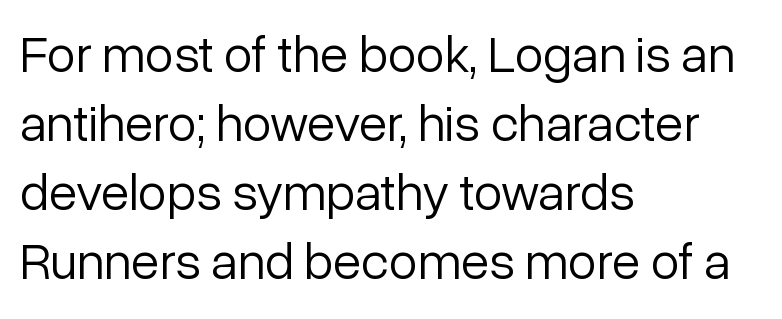
The image shows 52 px light sans-serif type, upright; set left-aligned, normal line spacing (1.33x), normal letter spacing, not underlined; low stroke contrast and a medium x-height.
